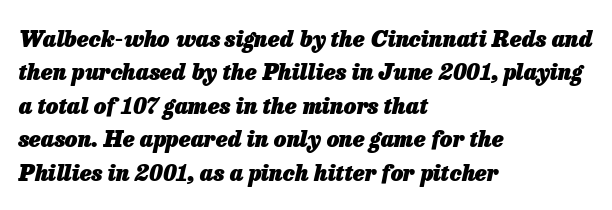
{"italic": "yes", "lean": "right", "slant_degrees": 13, "bold": "yes", "underline": "no", "align": "left", "line_spacing": "normal", "line_spacing_ratio": 1.52, "letter_spacing": "normal", "letter_spacing_em": 0.0, "glyph_px": 22}
